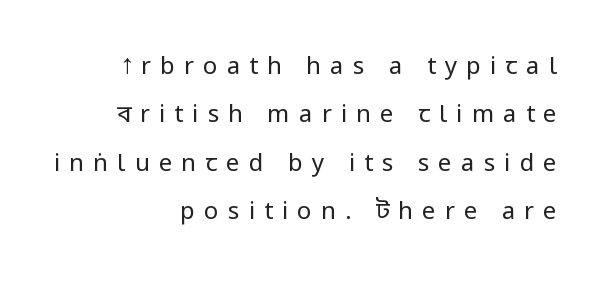
Q: Is the text bold? A: No.
Q: Is the text italic (slanted)? A: No, it is upright.
Q: Is the text underlined? A: No.
Q: How is the paragraph aligned? A: Right-aligned.
Q: Is the spacing between letters normal or unusually wide? A: Unusually wide.
Q: Is the spacing between lines tight, normal or loose? A: Loose.
